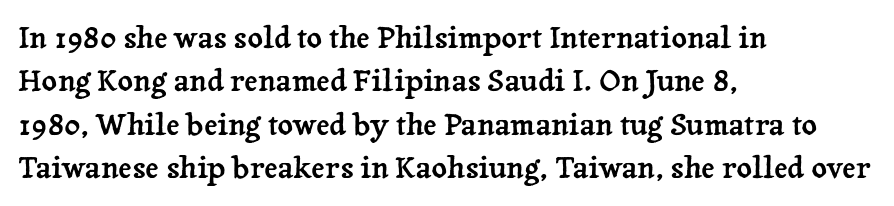
Q: Is the text italic (slanted)? A: No, it is upright.
Q: Is the typeface a serif or a sans-serif typeface? A: Serif.
Q: Is the text underlined? A: No.
Q: How is the paragraph aligned? A: Left-aligned.
Q: Is the spacing between letters normal or unusually wide? A: Normal.
Q: Is the spacing between lines tight, normal or loose? A: Normal.
Q: Width (condensed, normal, or wide)? A: Normal.
Q: Stroke contrast? A: Low.
Q: x-height? A: Medium.
Q: Monospaced? A: No.
